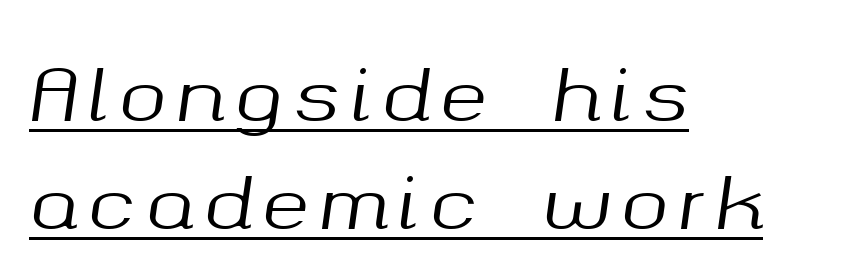
The image shows 71 px text type, italic (leaning right); set left-aligned, normal line spacing (1.52x), underlined; medium stroke contrast and a medium x-height.
